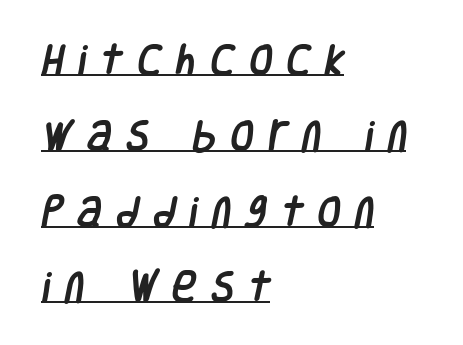
The passage shown stacks its lines with a broad gap. Which margin do the lines hug? The left one — the right edge is uneven. The passage shown is underscored from start to finish. These lines are composed in type without serifs. Is the letter spacing exaggerated? Yes — the characters are pushed far apart.
